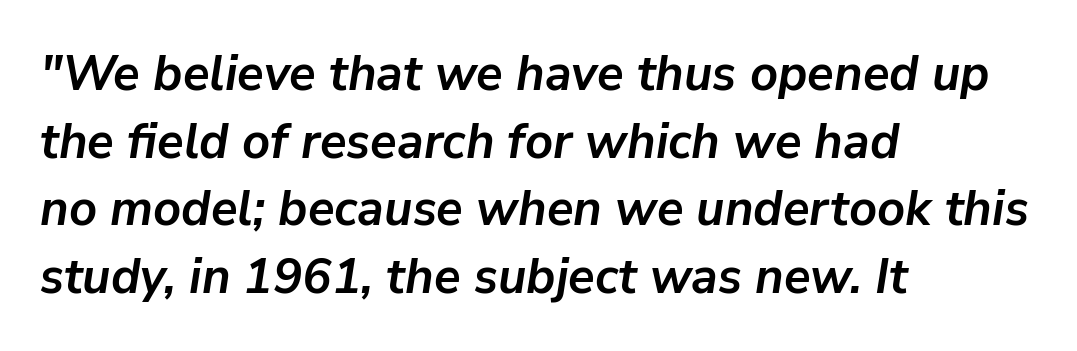
The image shows 49 px semibold type, italic (leaning right); set left-aligned, normal line spacing (1.38x), normal letter spacing, not underlined; low stroke contrast and a medium x-height.
